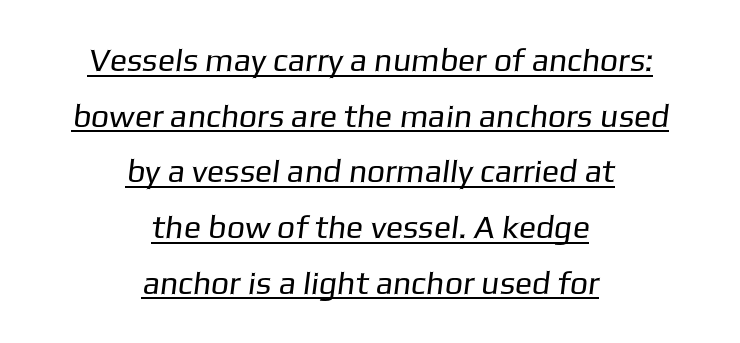
{"serif": "no", "bold": "no", "weight": "regular", "width": "normal", "stroke_contrast": "low", "x_height": "medium", "monospaced": "no", "underline": "yes", "align": "center", "line_spacing_ratio": 1.74, "letter_spacing": "normal", "letter_spacing_em": 0.0, "glyph_px": 32}
